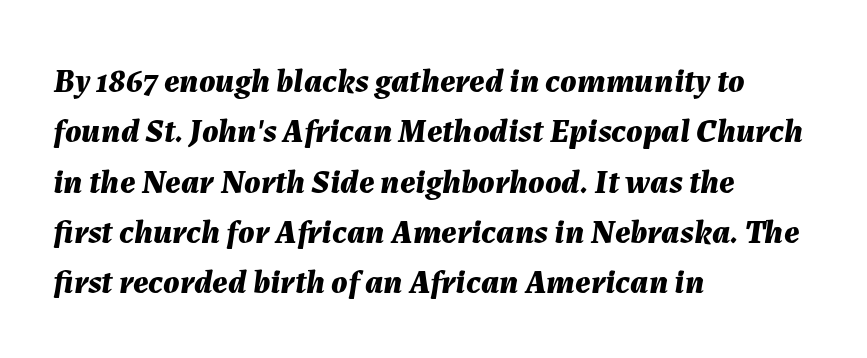
{"italic": "yes", "lean": "right", "slant_degrees": 7, "bold": "yes", "weight": "bold", "width": "normal", "stroke_contrast": "medium", "x_height": "medium", "monospaced": "no", "underline": "no", "align": "left", "line_spacing": "normal", "line_spacing_ratio": 1.48, "letter_spacing": "normal", "letter_spacing_em": 0.0, "glyph_px": 34}
